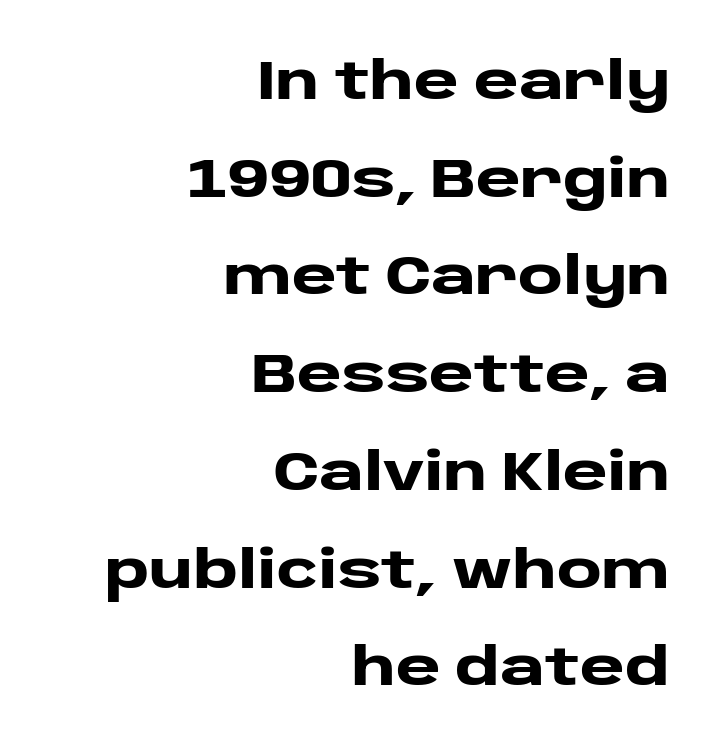
The typesetter chose a ragged-left arrangement here. This sample has the flowing, uneven cadence of proportional lettering. The letters stand upright; this is a roman face. The line texture is even and compact thanks to regular tracking. Glance below the letters and you will spot only blank space. Heft: maximum for text — a bold.
